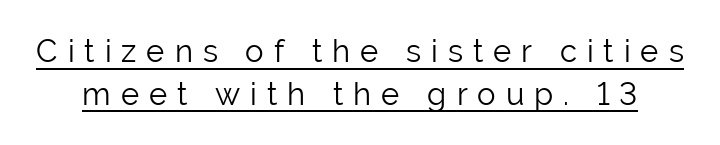
The image shows 31 px light sans-serif type, upright; set normal line spacing (1.38x), unusually wide letter spacing (+0.32 em), underlined; low stroke contrast and a medium x-height.
